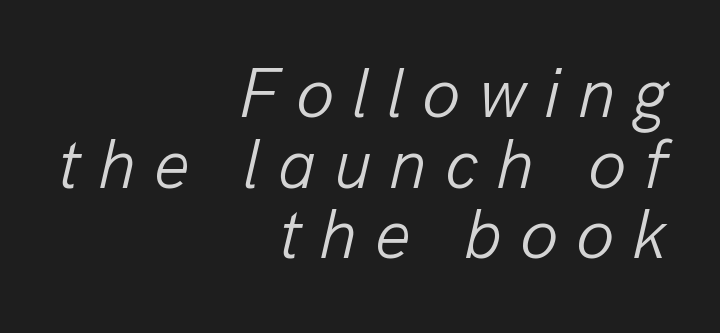
The image shows 70 px light type, italic (leaning right); set right-aligned, tight line spacing (1.01x), unusually wide letter spacing (+0.25 em), not underlined; low stroke contrast and a medium x-height.
